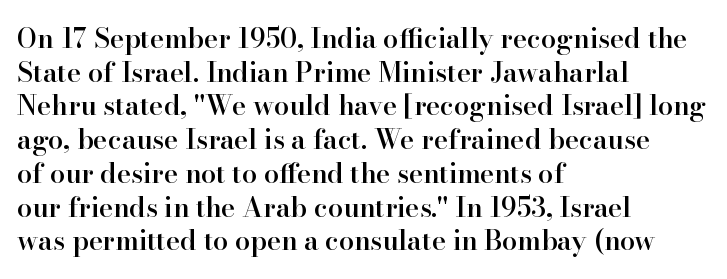
Does the copy run flush right? No — it runs flush left. The passage shown has conventional tracking throughout. Compared with an ordinary text face, these strokes are moderately heavier — a semibold. Unlike italic type, these characters show no tilt at all. No word sits above an underline.
